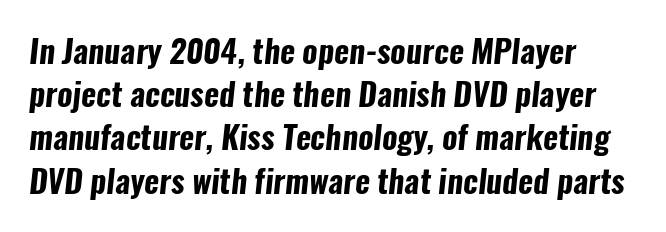
Q: Is the text bold? A: Yes.
Q: Is the typeface a serif or a sans-serif typeface? A: Sans-serif.
Q: Is the text underlined? A: No.
Q: How is the paragraph aligned? A: Left-aligned.
Q: Is the spacing between letters normal or unusually wide? A: Normal.
Q: Is the spacing between lines tight, normal or loose? A: Normal.
Q: Width (condensed, normal, or wide)? A: Condensed.
Q: Stroke contrast? A: Low.
Q: x-height? A: Medium.
Q: Monospaced? A: No.
